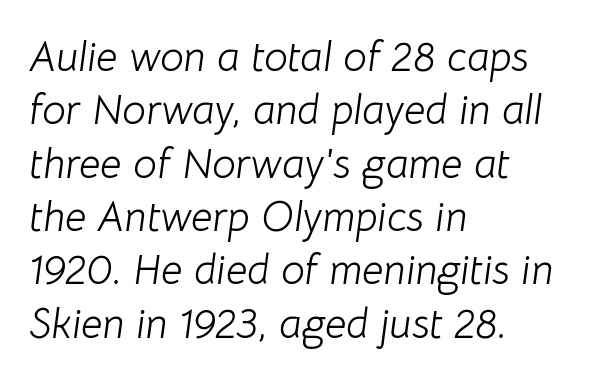
The image shows 42 px light type, italic (leaning right); set left-aligned, normal line spacing (1.27x), normal letter spacing, not underlined; low stroke contrast and a medium x-height.
